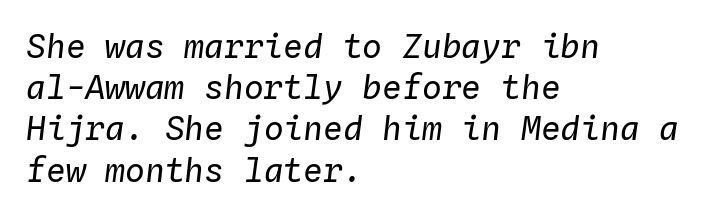
The image shows 33 px regular-weight type, italic (leaning right), monospaced; set left-aligned, normal line spacing (1.25x), normal letter spacing, not underlined; low stroke contrast and a medium x-height.
